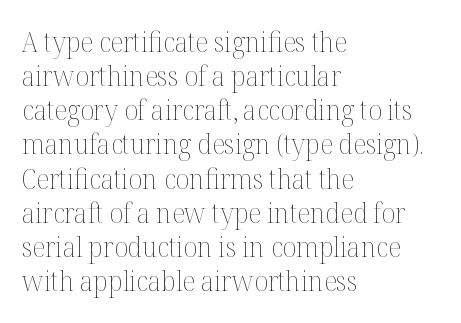
The image shows 28 px thin type, upright; set left-aligned, line spacing 1.22x, normal letter spacing, not underlined; medium stroke contrast and a medium x-height.
